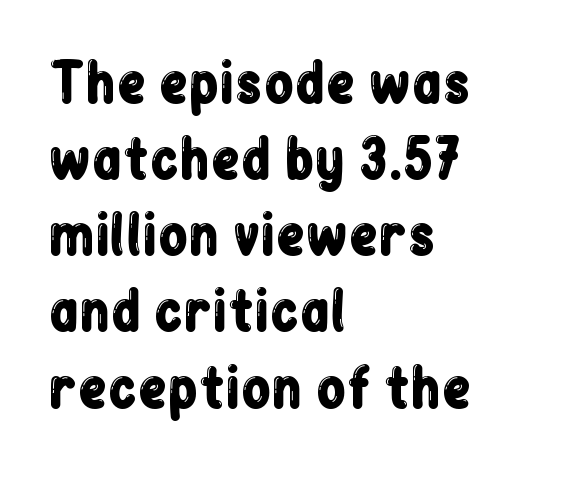
{"serif": "no", "italic": "no", "width": "condensed", "stroke_contrast": "low", "x_height": "medium", "monospaced": "no", "underline": "no", "align": "left", "line_spacing": "normal", "line_spacing_ratio": 1.41, "letter_spacing": "normal", "letter_spacing_em": 0.0, "glyph_px": 54}
